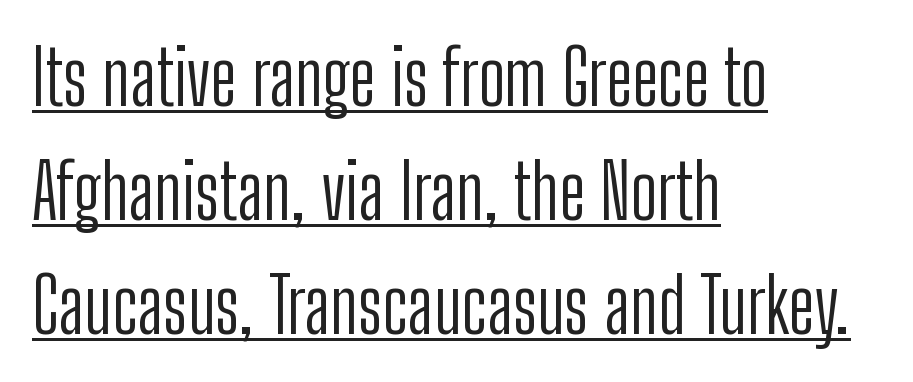
{"serif": "no", "italic": "no", "bold": "no", "weight": "light", "width": "condensed", "stroke_contrast": "low", "x_height": "medium", "monospaced": "no", "underline": "yes", "align": "left", "line_spacing": "normal", "line_spacing_ratio": 1.52, "letter_spacing": "normal", "letter_spacing_em": 0.0, "glyph_px": 75}
